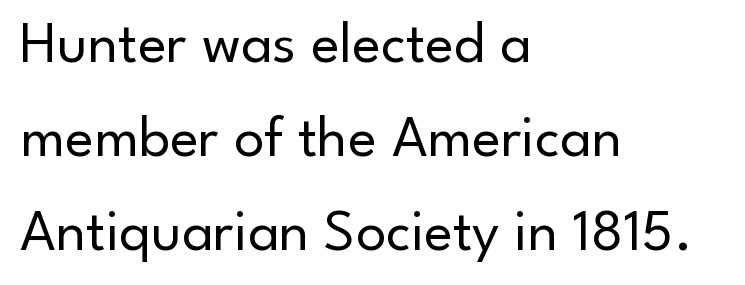
{"serif": "no", "italic": "no", "bold": "no", "weight": "regular", "width": "normal", "stroke_contrast": "low", "x_height": "small", "monospaced": "no", "underline": "no", "align": "left", "line_spacing": "normal", "line_spacing_ratio": 1.57, "letter_spacing": "normal", "letter_spacing_em": 0.0, "glyph_px": 60}
